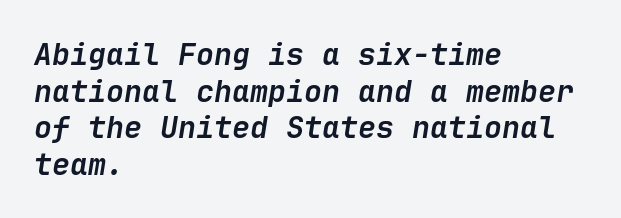
{"italic": "yes", "lean": "right", "slant_degrees": 9, "bold": "yes", "weight": "semibold", "width": "normal", "stroke_contrast": "low", "x_height": "medium", "underline": "no", "align": "left", "line_spacing_ratio": 1.22, "letter_spacing": "normal", "letter_spacing_em": 0.0, "glyph_px": 30}
